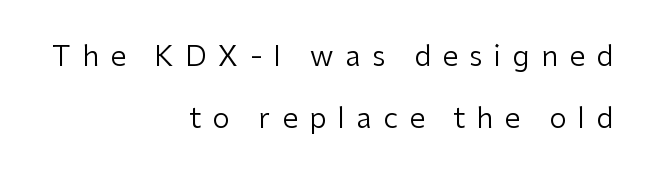
You can tell it's not italic because the verticals are truly vertical. Quick note: interline space is abundant. The letters advance in unequal steps, a hallmark of proportional type. The typesetter chose a ragged-left arrangement here. Quick note: underline off.
